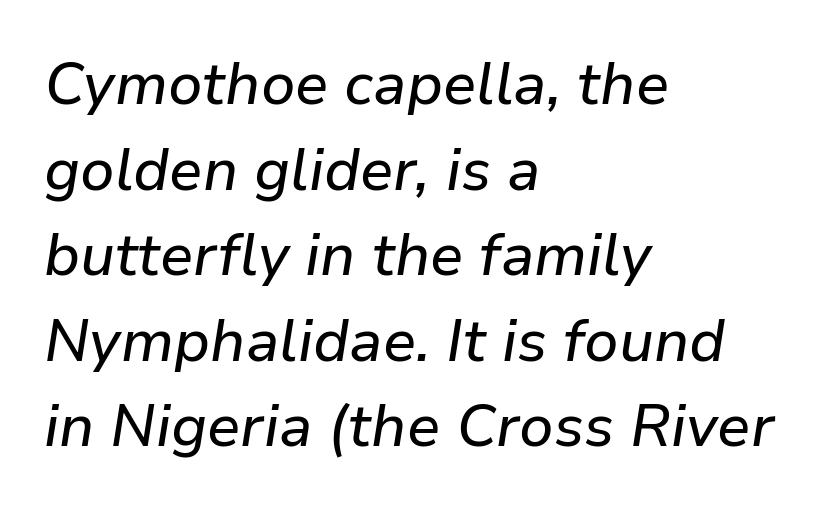
Q: Is the text italic (slanted)? A: Yes, it leans right by about 9 degrees.
Q: Is the text underlined? A: No.
Q: How is the paragraph aligned? A: Left-aligned.
Q: Is the spacing between letters normal or unusually wide? A: Normal.
Q: Is the spacing between lines tight, normal or loose? A: Normal.
Q: Width (condensed, normal, or wide)? A: Normal.
Q: Stroke contrast? A: Low.
Q: x-height? A: Medium.
Q: Monospaced? A: No.
